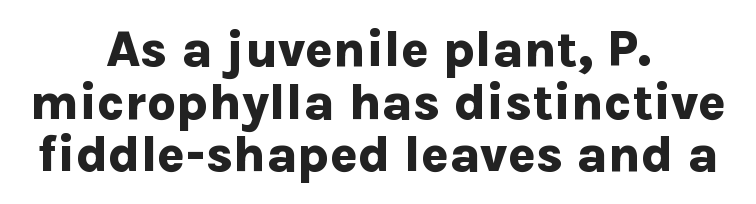
The image shows 51 px bold sans-serif type, upright; set centered, tight line spacing (1.03x), normal letter spacing, not underlined; low stroke contrast and a medium x-height.
